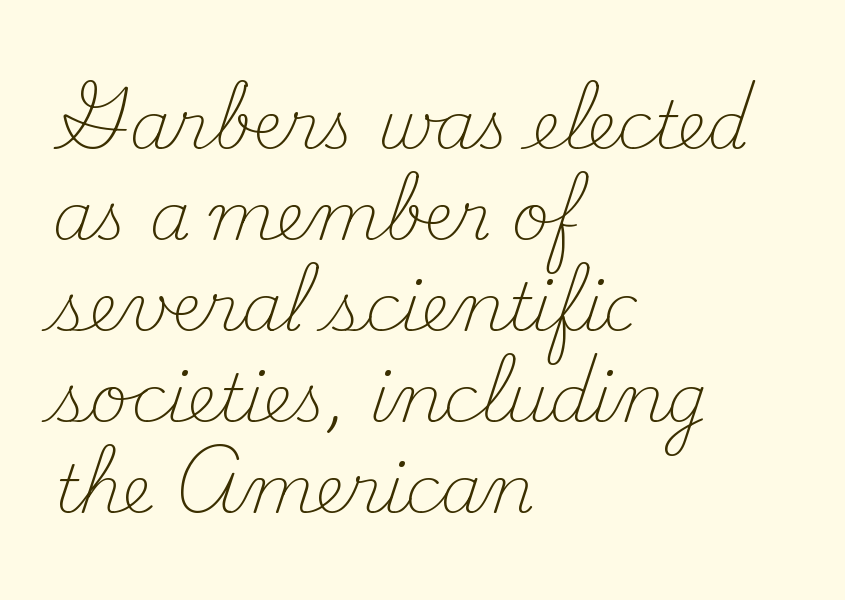
The image shows 66 px light serif type; set left-aligned, normal line spacing (1.38x), normal letter spacing, not underlined; medium stroke contrast and a small x-height.
